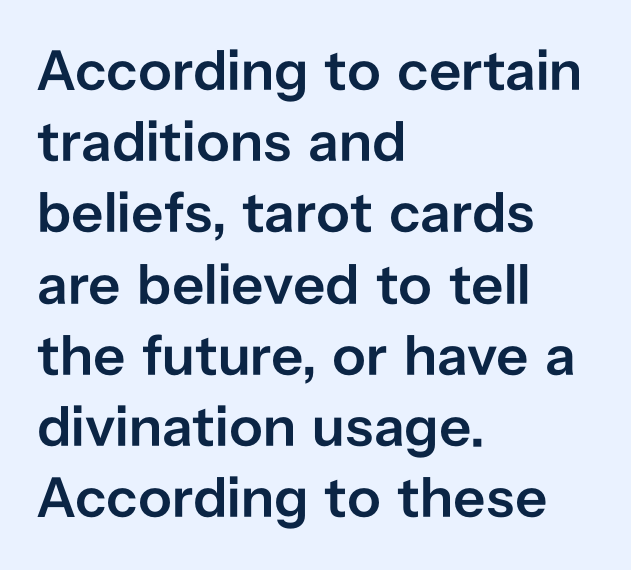
The letters stand upright; this is a roman face. Decoration check: the copy has no underline. Stems and bowls a touch heavier than normal — semibold. A typesetter would label this face a sans. These lines are set flush left with a ragged right edge.
